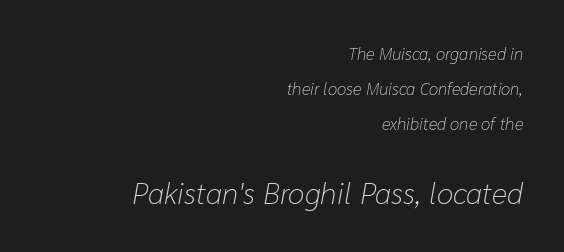
Loosely led — the rows are spread out. Italic: yes, the glyphs are oblique. Weight: in the light-to-regular range. Each letter keeps its own natural width here, so spacing adapts to shape.
